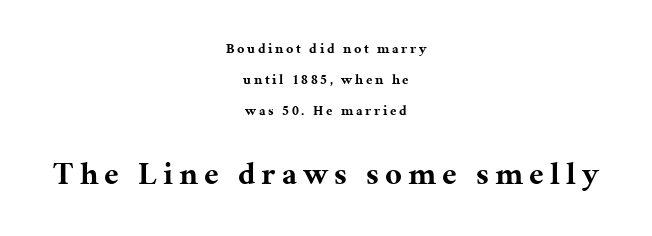
{"serif": "yes", "italic": "no", "bold": "yes", "weight": "bold", "width": "normal", "stroke_contrast": "medium", "x_height": "medium", "monospaced": "no", "underline": "no", "align": "center", "line_spacing": "loose", "line_spacing_ratio": 2.21, "larger_block": "second", "size_ratio": 2.29, "glyph_px": 32}
